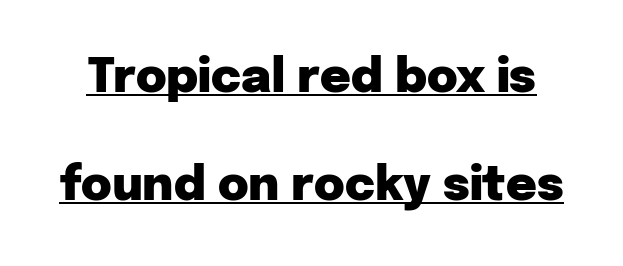
The image shows 47 px heavy sans-serif type, upright; set loose line spacing (2.29x), normal letter spacing, underlined; low stroke contrast and a medium x-height.
